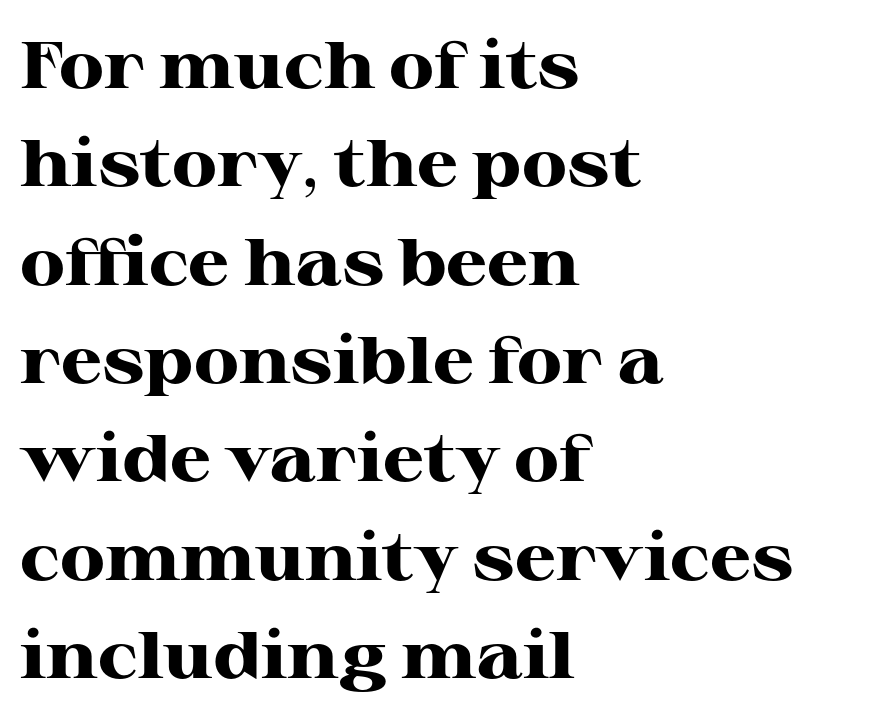
Q: Is the text bold? A: Yes.
Q: Is the text italic (slanted)? A: No, it is upright.
Q: Is the typeface a serif or a sans-serif typeface? A: Serif.
Q: Is the text underlined? A: No.
Q: How is the paragraph aligned? A: Left-aligned.
Q: Is the spacing between letters normal or unusually wide? A: Normal.
Q: Is the spacing between lines tight, normal or loose? A: Normal.
Q: Width (condensed, normal, or wide)? A: Wide.
Q: Stroke contrast? A: High.
Q: x-height? A: Medium.
Q: Monospaced? A: No.
